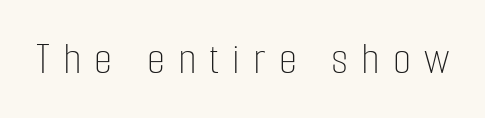
Q: Is the text bold? A: No.
Q: Is the text italic (slanted)? A: No, it is upright.
Q: Is the text underlined? A: No.
Q: Is the spacing between letters normal or unusually wide? A: Unusually wide.
Q: Width (condensed, normal, or wide)? A: Condensed.
Q: Stroke contrast? A: Low.
Q: x-height? A: Medium.
Q: Monospaced? A: No.
